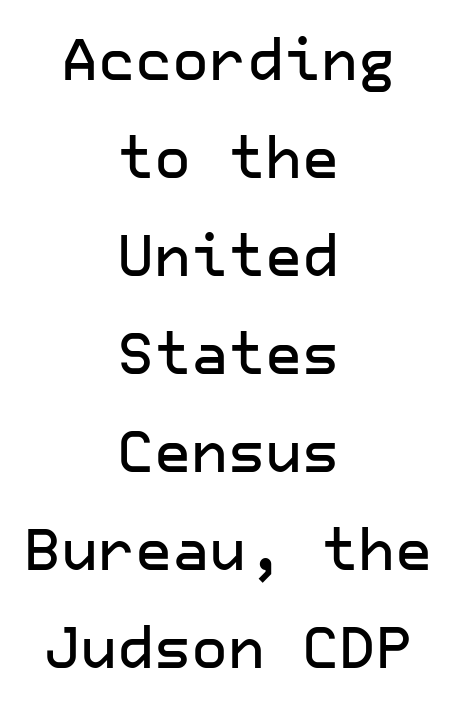
Each letter's strokes conclude bluntly, with no projecting serifs. The letters stand upright; this is a roman face. Short and long lines alike share a common midpoint. Honestly, there is no underline to notice here at all. Look at the tracking — it's just the regular setting, nothing added.
